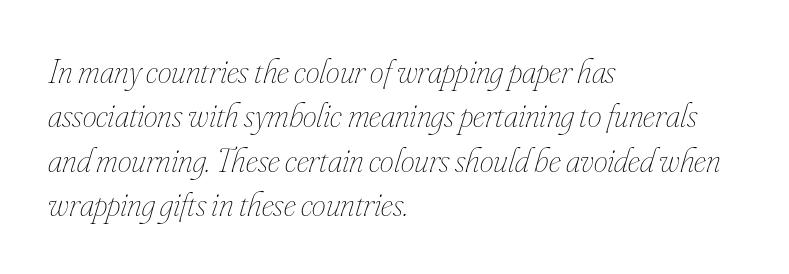
Q: Is the text bold? A: No.
Q: Is the text italic (slanted)? A: Yes, it leans right by about 16 degrees.
Q: Is the text underlined? A: No.
Q: How is the paragraph aligned? A: Left-aligned.
Q: Is the spacing between letters normal or unusually wide? A: Normal.
Q: Is the spacing between lines tight, normal or loose? A: Normal.
Q: Width (condensed, normal, or wide)? A: Condensed.
Q: Stroke contrast? A: Low.
Q: x-height? A: Small.
Q: Monospaced? A: No.
